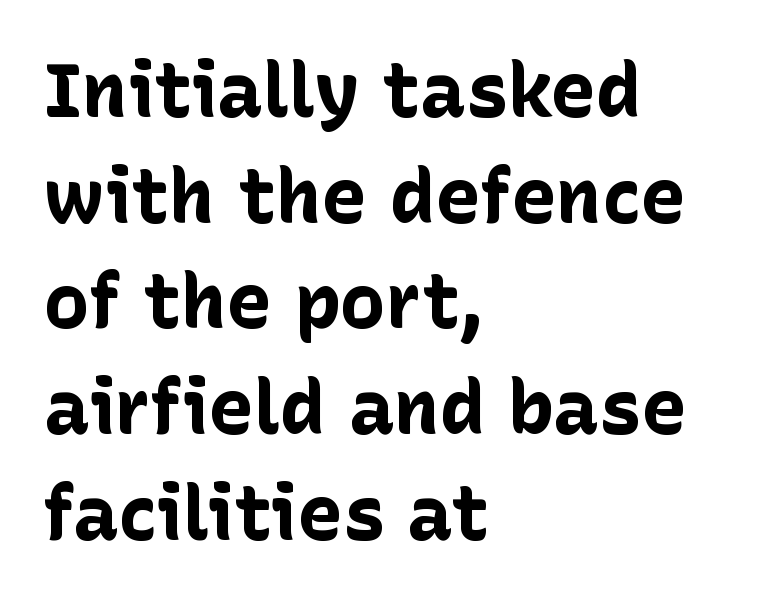
The passage is arranged the way most books set body copy — flush left. On the weight axis this lands at bold, roughly 700. The specimen omits any rule beneath the text block's lines. The passage shown stacks its lines at a standard gap.
